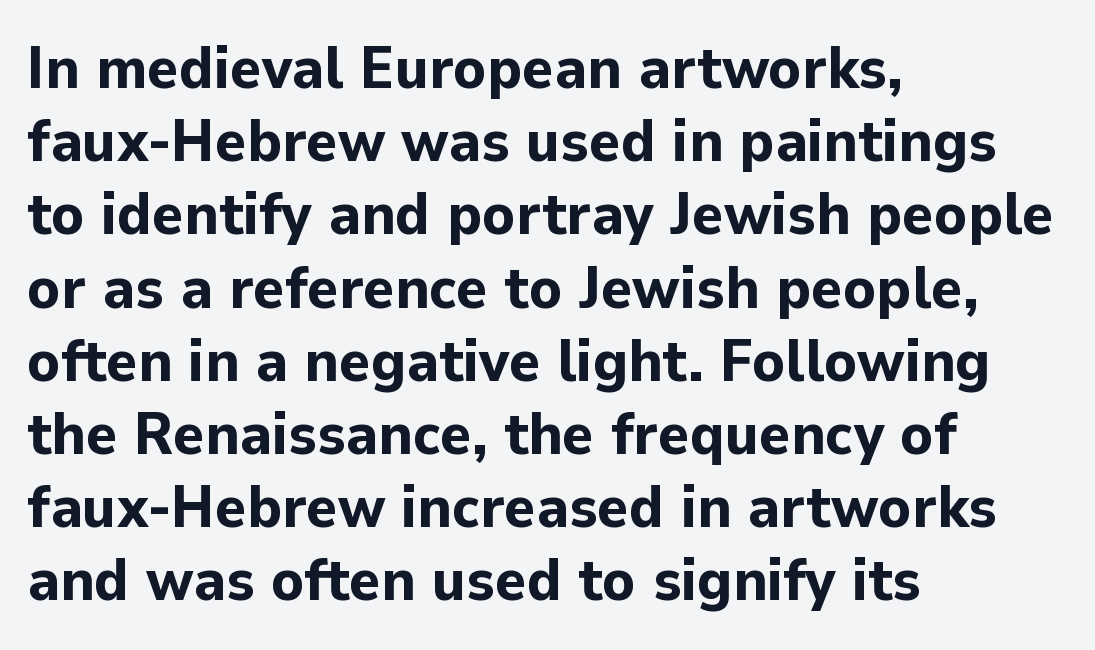
Q: Is the text bold? A: Yes.
Q: Is the text italic (slanted)? A: No, it is upright.
Q: Is the typeface a serif or a sans-serif typeface? A: Sans-serif.
Q: Is the text underlined? A: No.
Q: How is the paragraph aligned? A: Left-aligned.
Q: Is the spacing between letters normal or unusually wide? A: Normal.
Q: Width (condensed, normal, or wide)? A: Normal.
Q: Stroke contrast? A: Low.
Q: x-height? A: Medium.
Q: Monospaced? A: No.
